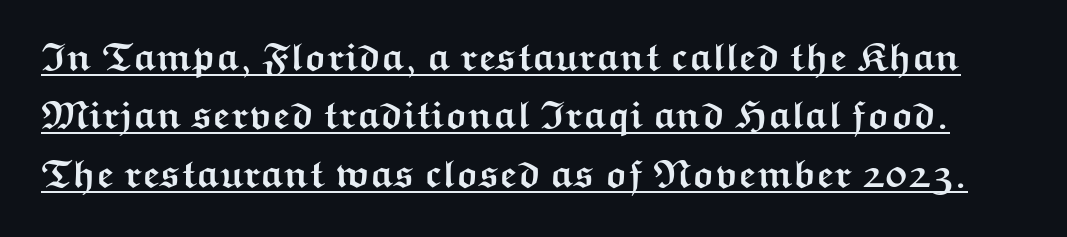
Note the varied advance widths — an 'i' is clearly narrower than an 'm'. What kind of face is this? One without serifs — a sans. The type sits square on the baseline with zero lean. The line-height multiplier appears to be the usual default. These characters rest on top of a visible drawn line. Heavy-handed strokes throughout: this text is bold.
